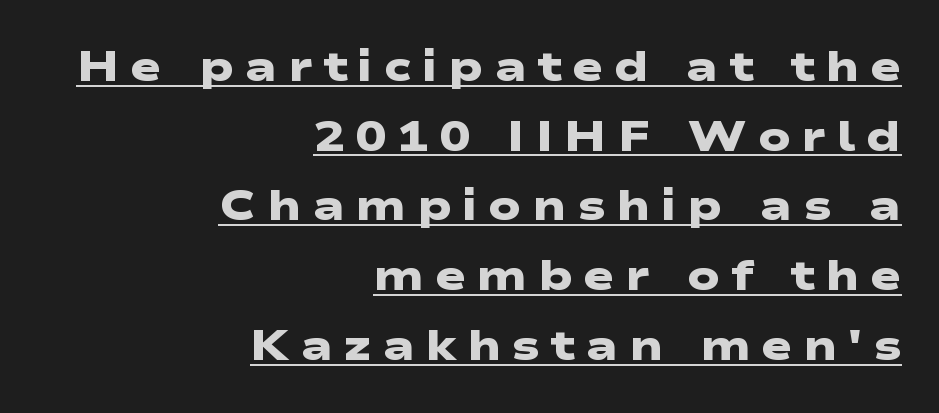
Q: Is the text bold? A: Yes.
Q: Is the typeface a serif or a sans-serif typeface? A: Sans-serif.
Q: Is the text underlined? A: Yes.
Q: How is the paragraph aligned? A: Right-aligned.
Q: Is the spacing between letters normal or unusually wide? A: Unusually wide.
Q: Is the spacing between lines tight, normal or loose? A: Normal.
Q: Width (condensed, normal, or wide)? A: Wide.
Q: Stroke contrast? A: Low.
Q: x-height? A: Medium.
Q: Monospaced? A: No.
